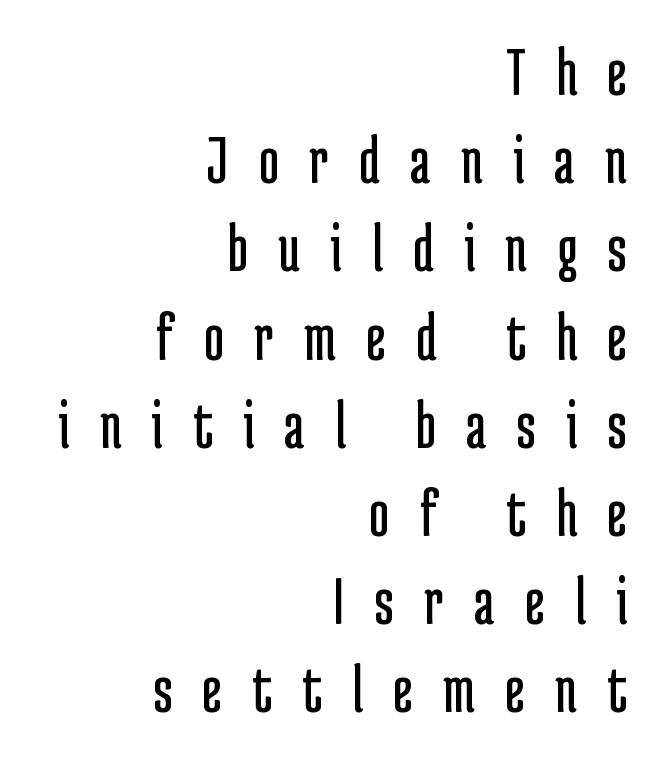
The image shows 70 px regular-weight, condensed sans-serif type, upright; set right-aligned, normal line spacing (1.26x), unusually wide letter spacing (+0.43 em), not underlined; low stroke contrast and a medium x-height.
